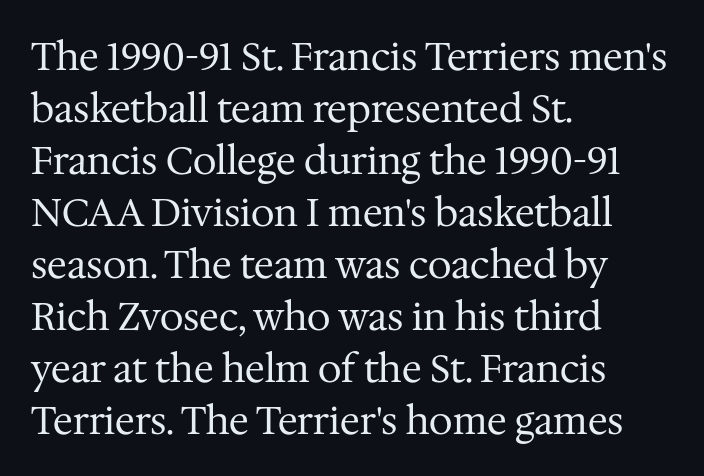
{"serif": "yes", "italic": "no", "bold": "no", "weight": "regular", "width": "normal", "stroke_contrast": "medium", "x_height": "medium", "monospaced": "no", "underline": "no", "align": "left", "line_spacing": "normal", "line_spacing_ratio": 1.37, "letter_spacing": "normal", "letter_spacing_em": 0.0, "glyph_px": 38}
